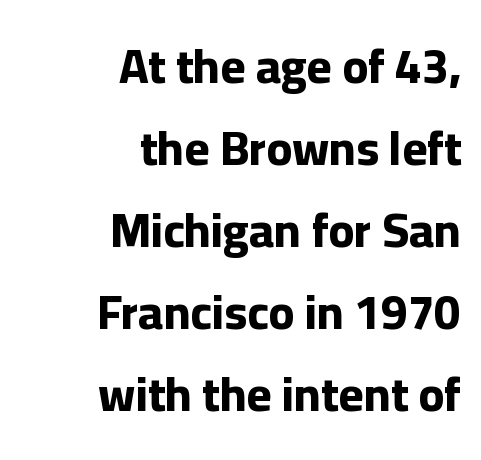
I'd describe the lettering as bold — thick and assertive. Font category for this specimen: sans-serif. Look at the tracking — it's just the regular setting, nothing added. Note the varied advance widths — an 'i' is clearly narrower than an 'm'.
